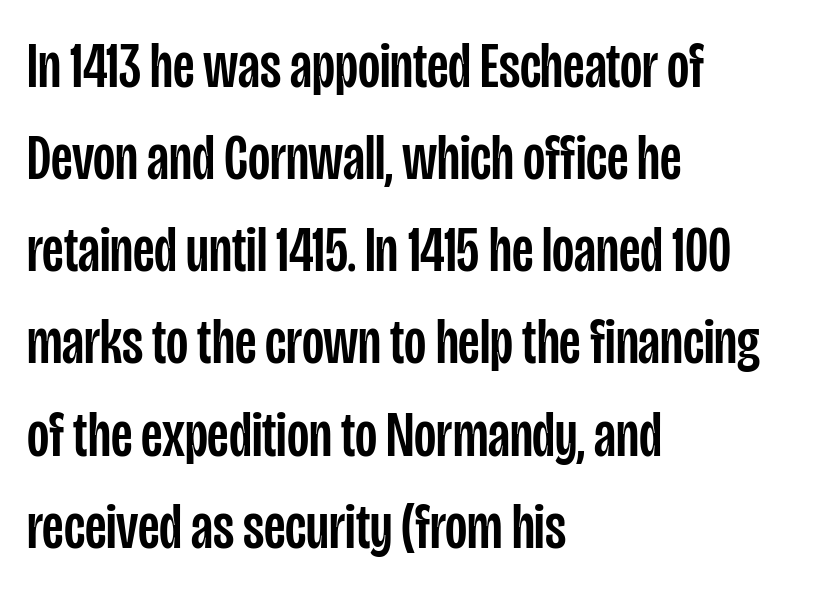
Q: Is the text italic (slanted)? A: No, it is upright.
Q: Is the typeface a serif or a sans-serif typeface? A: Sans-serif.
Q: Is the text underlined? A: No.
Q: How is the paragraph aligned? A: Left-aligned.
Q: Is the spacing between letters normal or unusually wide? A: Normal.
Q: Is the spacing between lines tight, normal or loose? A: Normal.
Q: Width (condensed, normal, or wide)? A: Condensed.
Q: Stroke contrast? A: Low.
Q: x-height? A: Large.
Q: Monospaced? A: No.
